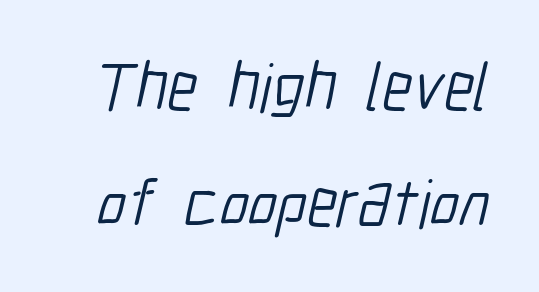
Q: Is the text bold? A: No.
Q: Is the typeface a serif or a sans-serif typeface? A: Sans-serif.
Q: Is the text underlined? A: No.
Q: Is the spacing between letters normal or unusually wide? A: Normal.
Q: Width (condensed, normal, or wide)? A: Condensed.
Q: Stroke contrast? A: Low.
Q: x-height? A: Medium.
Q: Monospaced? A: No.
